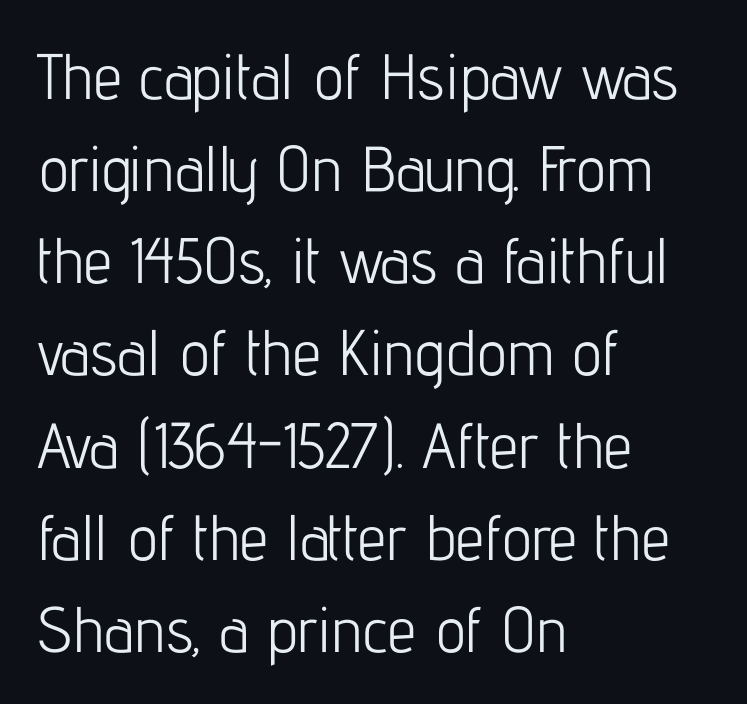
The image shows 64 px light, condensed sans-serif type, upright; set left-aligned, normal line spacing (1.44x), normal letter spacing, not underlined; low stroke contrast and a medium x-height.
